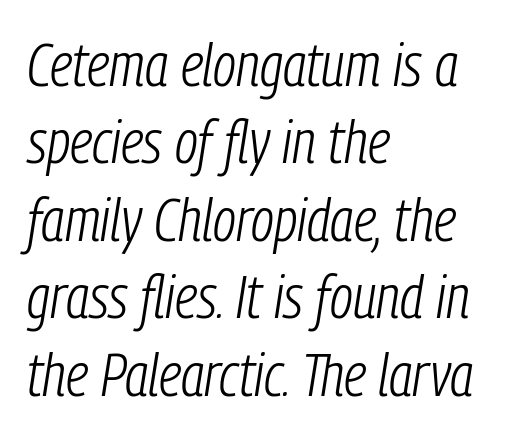
{"italic": "yes", "lean": "right", "slant_degrees": 9, "bold": "no", "weight": "light", "width": "condensed", "stroke_contrast": "low", "x_height": "medium", "monospaced": "no", "underline": "no", "align": "left", "line_spacing": "normal", "line_spacing_ratio": 1.29, "letter_spacing": "normal", "letter_spacing_em": 0.0, "glyph_px": 60}
